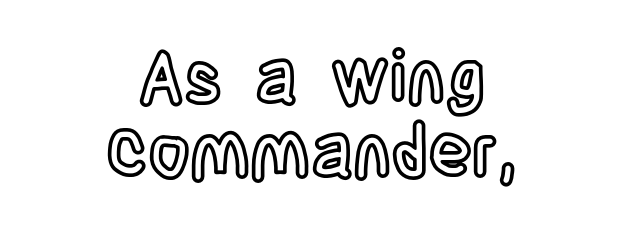
The face used here is rendered with its standard letterfit. The passage shown is typed in a proportional face where columns would drift. Words float on clear page, feet unadorned. The typography opts for an upright posture over an oblique one. Each new line begins almost immediately beneath the previous one.
